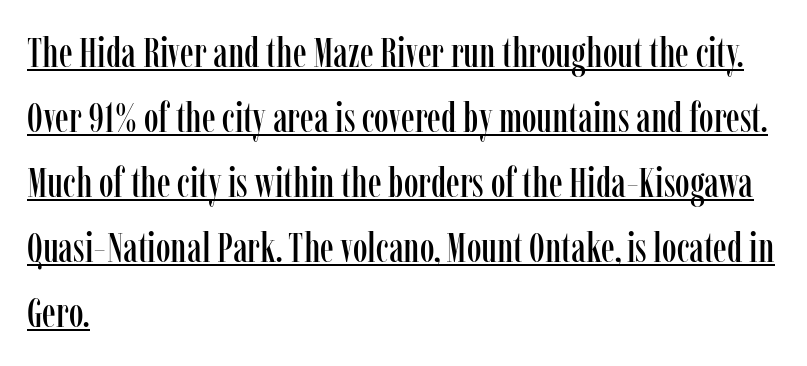
Q: Is the text italic (slanted)? A: No, it is upright.
Q: Is the typeface a serif or a sans-serif typeface? A: Serif.
Q: Is the text underlined? A: Yes.
Q: How is the paragraph aligned? A: Left-aligned.
Q: Is the spacing between letters normal or unusually wide? A: Normal.
Q: Is the spacing between lines tight, normal or loose? A: Normal.
Q: Width (condensed, normal, or wide)? A: Condensed.
Q: Stroke contrast? A: Low.
Q: x-height? A: Medium.
Q: Monospaced? A: No.
